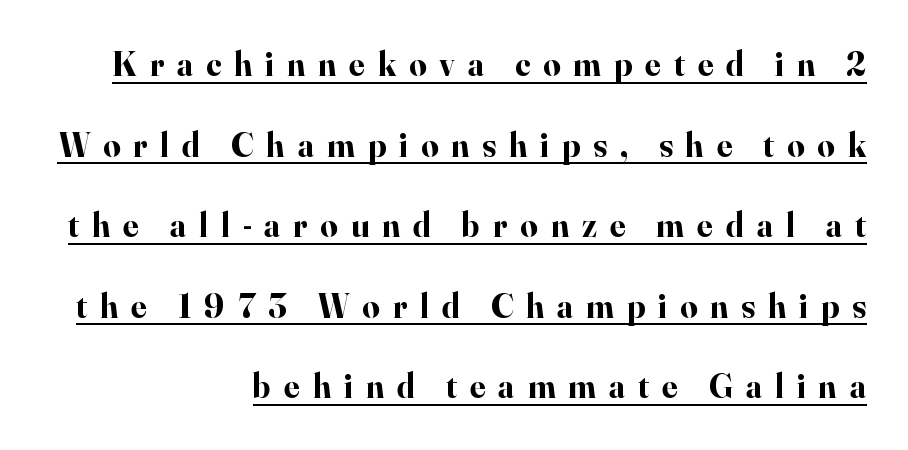
{"serif": "yes", "italic": "no", "bold": "yes", "weight": "bold", "width": "normal", "stroke_contrast": "high", "x_height": "small", "monospaced": "no", "underline": "yes", "align": "right", "line_spacing": "loose", "line_spacing_ratio": 2.37, "letter_spacing": "wide", "letter_spacing_em": 0.38, "glyph_px": 34}
